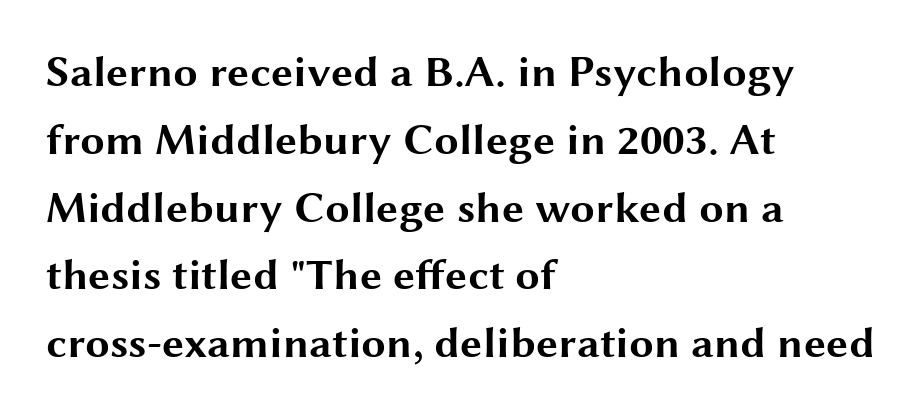
The image shows 44 px bold, wide sans-serif type, upright; set left-aligned, normal line spacing (1.54x), normal letter spacing, not underlined; medium stroke contrast and a medium x-height.
